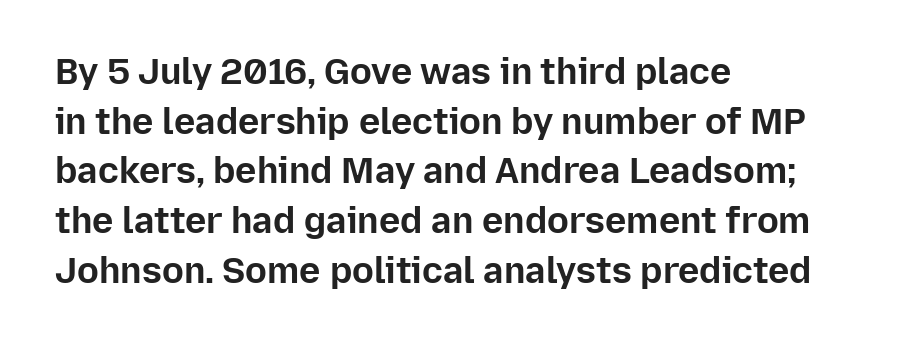
The image shows 36 px bold sans-serif type, upright; set left-aligned, normal line spacing (1.38x), normal letter spacing, not underlined; low stroke contrast and a medium x-height.
